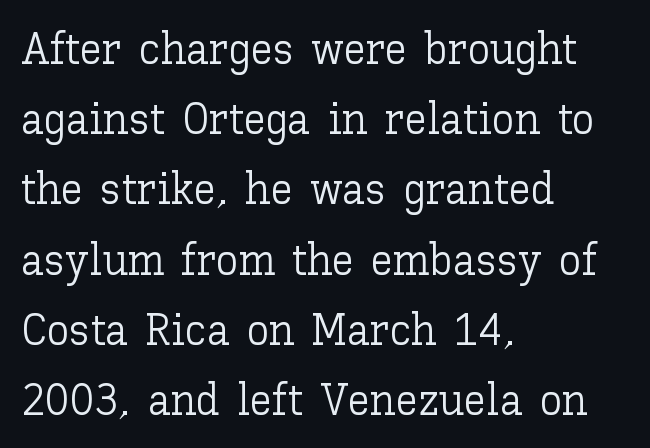
Weight class: somewhere from thin through regular. Between one letter and the next there's only the usual sliver of space. Students, observe: this is what conventionally led text looks like. The gap between lines stays unmarked.
